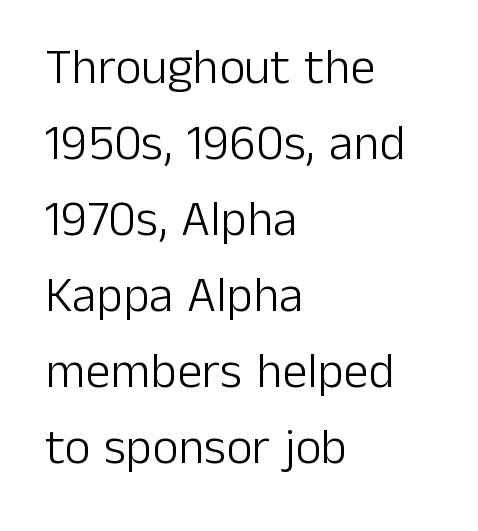
Q: Is the text bold? A: No.
Q: Is the text italic (slanted)? A: No, it is upright.
Q: Is the typeface a serif or a sans-serif typeface? A: Sans-serif.
Q: Is the text underlined? A: No.
Q: How is the paragraph aligned? A: Left-aligned.
Q: Is the spacing between letters normal or unusually wide? A: Normal.
Q: Is the spacing between lines tight, normal or loose? A: Normal.
Q: Width (condensed, normal, or wide)? A: Normal.
Q: Stroke contrast? A: Low.
Q: x-height? A: Medium.
Q: Monospaced? A: No.
